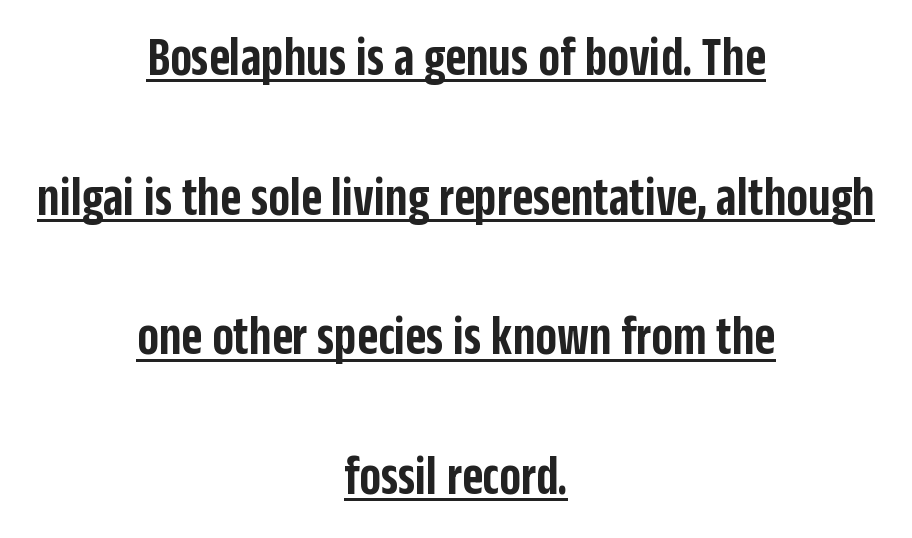
{"serif": "no", "italic": "no", "bold": "semi", "weight": "semibold", "width": "condensed", "stroke_contrast": "low", "x_height": "large", "monospaced": "no", "underline": "yes", "align": "center", "line_spacing": "loose", "line_spacing_ratio": 2.45, "letter_spacing": "normal", "letter_spacing_em": 0.0, "glyph_px": 57}
